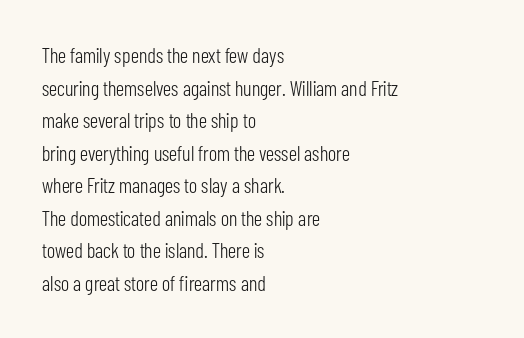
{"italic": "no", "bold": "no", "underline": "no", "align": "left", "line_spacing": "normal", "line_spacing_ratio": 1.55, "letter_spacing": "normal", "letter_spacing_em": 0.0, "glyph_px": 21}
